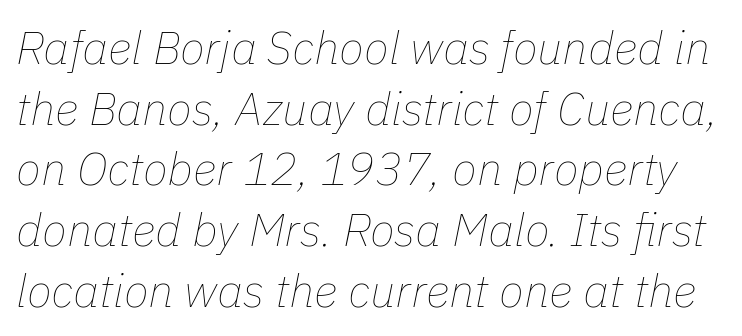
How are the letters spaced? Ordinarily, with no added tracking. Reading down the column, the eye jumps a familiar distance to each next line. The rendering uses natural spacing where letterforms have individual widths. Designer's note — italics engaged.
